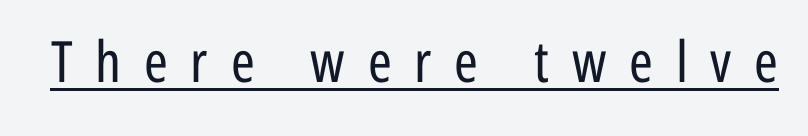
The image shows 57 px regular-weight, condensed sans-serif type, upright; set unusually wide letter spacing (+0.4 em), underlined; low stroke contrast and a medium x-height.
